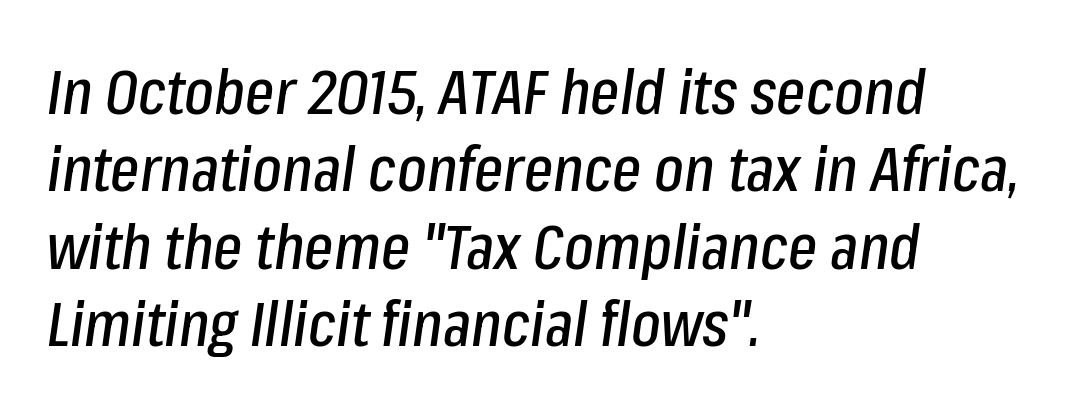
The image shows 62 px condensed type, italic (leaning right); set left-aligned, normal line spacing (1.25x), normal letter spacing, not underlined; low stroke contrast and a medium x-height.
